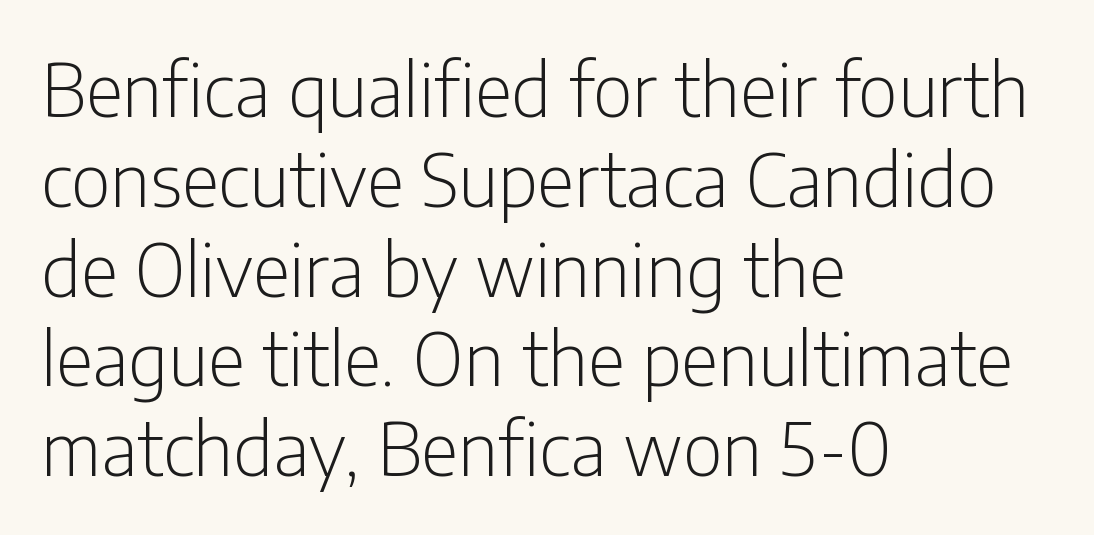
Q: Is the text bold? A: No.
Q: Is the text italic (slanted)? A: No, it is upright.
Q: Is the typeface a serif or a sans-serif typeface? A: Sans-serif.
Q: Is the text underlined? A: No.
Q: How is the paragraph aligned? A: Left-aligned.
Q: Is the spacing between letters normal or unusually wide? A: Normal.
Q: Width (condensed, normal, or wide)? A: Condensed.
Q: Stroke contrast? A: Low.
Q: x-height? A: Medium.
Q: Monospaced? A: No.
